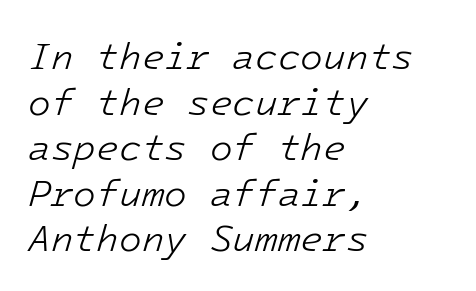
{"italic": "yes", "lean": "right", "slant_degrees": 16, "bold": "no", "weight": "light", "width": "normal", "stroke_contrast": "low", "x_height": "medium", "underline": "no", "align": "left", "line_spacing_ratio": 1.23, "letter_spacing": "normal", "letter_spacing_em": 0.0, "glyph_px": 37}
